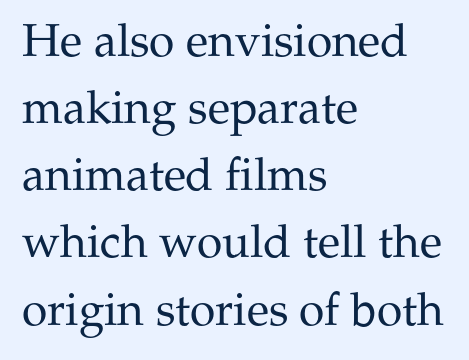
{"serif": "yes", "italic": "no", "bold": "no", "weight": "regular", "width": "normal", "stroke_contrast": "medium", "x_height": "medium", "monospaced": "no", "underline": "no", "align": "left", "line_spacing": "normal", "line_spacing_ratio": 1.46, "letter_spacing": "normal", "letter_spacing_em": 0.0, "glyph_px": 46}
